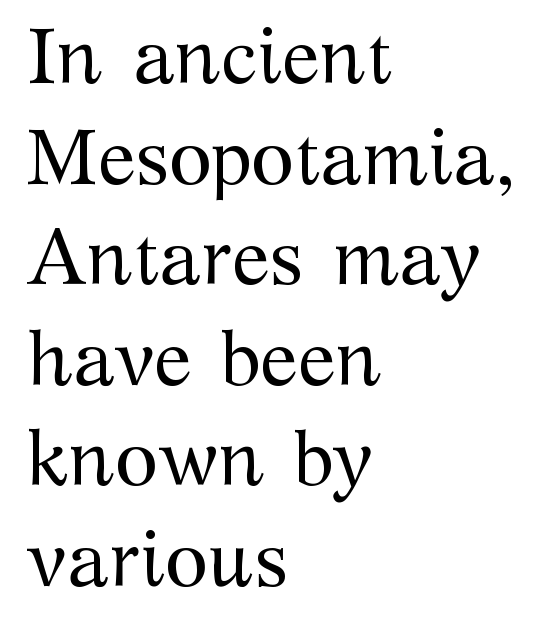
Q: Is the text bold? A: No.
Q: Is the text italic (slanted)? A: No, it is upright.
Q: Is the typeface a serif or a sans-serif typeface? A: Serif.
Q: Is the text underlined? A: No.
Q: How is the paragraph aligned? A: Left-aligned.
Q: Is the spacing between letters normal or unusually wide? A: Normal.
Q: Is the spacing between lines tight, normal or loose? A: Normal.
Q: Width (condensed, normal, or wide)? A: Normal.
Q: Stroke contrast? A: Medium.
Q: x-height? A: Medium.
Q: Monospaced? A: No.
